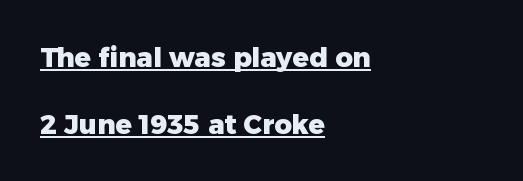
Q: Is the text bold? A: Yes.
Q: Is the text italic (slanted)? A: No, it is upright.
Q: Is the text underlined? A: Yes.
Q: How is the paragraph aligned? A: Left-aligned.
Q: Is the spacing between letters normal or unusually wide? A: Normal.
Q: Is the spacing between lines tight, normal or loose? A: Loose.
